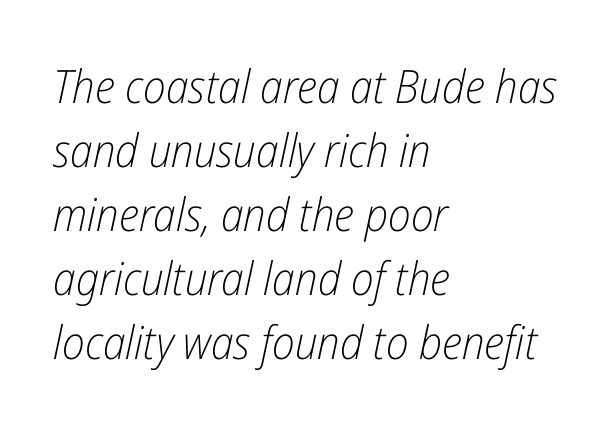
Q: Is the text bold? A: No.
Q: Is the text italic (slanted)? A: Yes, it leans right by about 12 degrees.
Q: Is the text underlined? A: No.
Q: How is the paragraph aligned? A: Left-aligned.
Q: Is the spacing between letters normal or unusually wide? A: Normal.
Q: Is the spacing between lines tight, normal or loose? A: Normal.
Q: Width (condensed, normal, or wide)? A: Condensed.
Q: Stroke contrast? A: Low.
Q: x-height? A: Medium.
Q: Monospaced? A: No.
